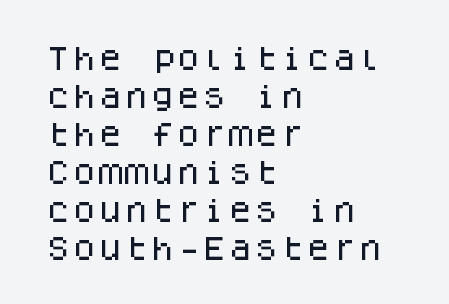
{"italic": "no", "underline": "no", "align": "left", "line_spacing": "normal", "line_spacing_ratio": 1.46, "letter_spacing": "normal", "letter_spacing_em": 0.0, "glyph_px": 26}
